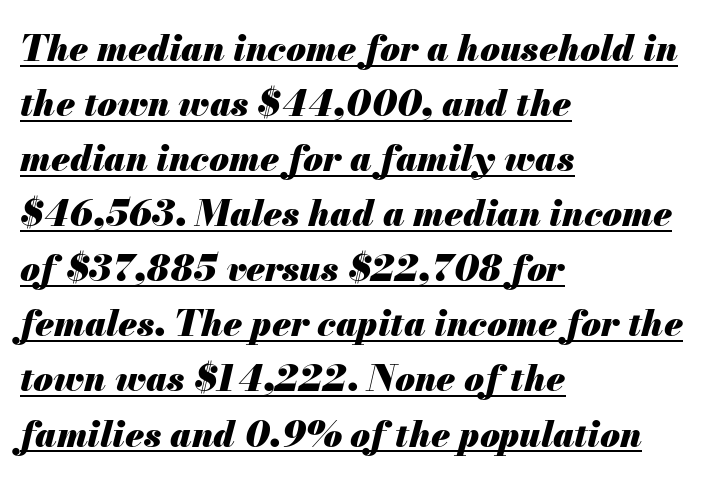
The image shows 36 px heavy type, italic (leaning right); set left-aligned, normal line spacing (1.53x), normal letter spacing, underlined; medium stroke contrast and a small x-height.
